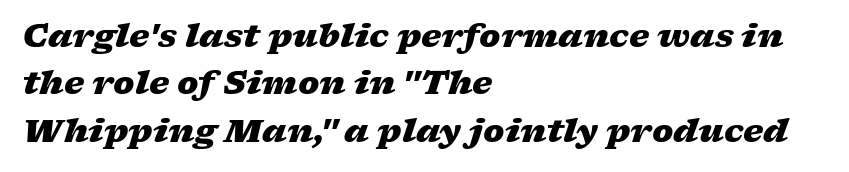
Q: Is the text bold? A: Yes.
Q: Is the text italic (slanted)? A: Yes, it leans right by about 17 degrees.
Q: Is the text underlined? A: No.
Q: How is the paragraph aligned? A: Left-aligned.
Q: Is the spacing between letters normal or unusually wide? A: Normal.
Q: Is the spacing between lines tight, normal or loose? A: Normal.
Q: Width (condensed, normal, or wide)? A: Wide.
Q: Stroke contrast? A: Low.
Q: x-height? A: Medium.
Q: Monospaced? A: No.
